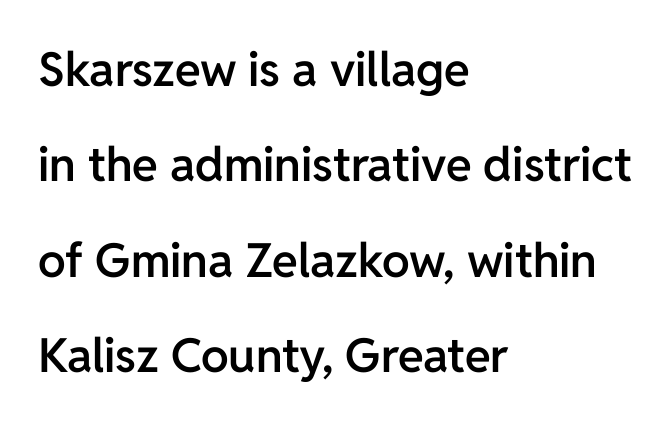
Q: Is the text bold? A: Semi-bold.
Q: Is the text italic (slanted)? A: No, it is upright.
Q: Is the typeface a serif or a sans-serif typeface? A: Sans-serif.
Q: Is the text underlined? A: No.
Q: How is the paragraph aligned? A: Left-aligned.
Q: Is the spacing between letters normal or unusually wide? A: Normal.
Q: Is the spacing between lines tight, normal or loose? A: Loose.
Q: Width (condensed, normal, or wide)? A: Normal.
Q: Stroke contrast? A: Low.
Q: x-height? A: Medium.
Q: Monospaced? A: No.
